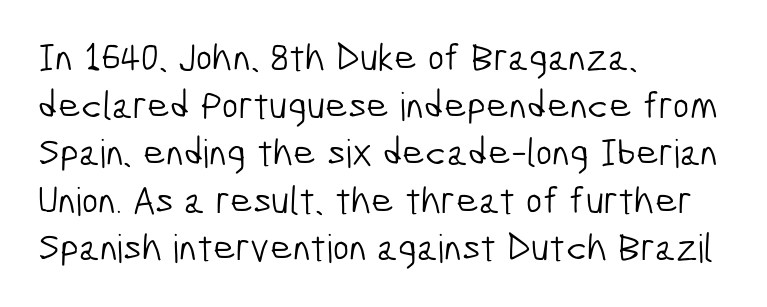
Q: Is the text bold? A: No.
Q: Is the typeface a serif or a sans-serif typeface? A: Sans-serif.
Q: Is the text underlined? A: No.
Q: How is the paragraph aligned? A: Left-aligned.
Q: Is the spacing between letters normal or unusually wide? A: Normal.
Q: Width (condensed, normal, or wide)? A: Condensed.
Q: Stroke contrast? A: Low.
Q: x-height? A: Medium.
Q: Monospaced? A: No.
